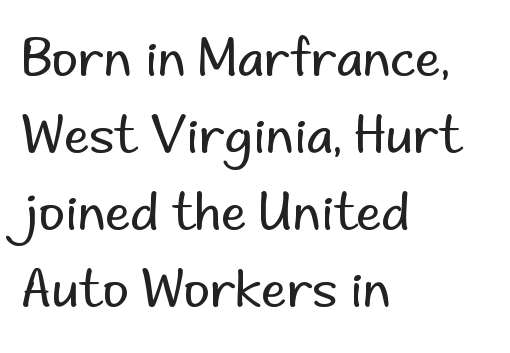
The image shows 51 px regular-weight sans-serif type, upright; set left-aligned, normal line spacing (1.51x), normal letter spacing, not underlined; low stroke contrast and a small x-height.
